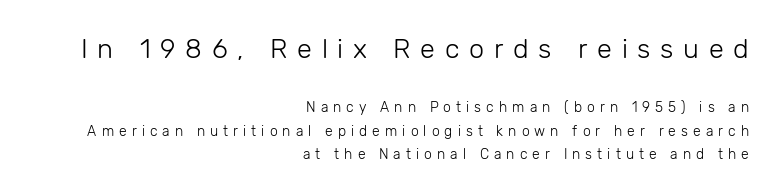
{"italic": "no", "bold": "no", "underline": "no", "align": "right", "line_spacing": "normal", "line_spacing_ratio": 1.66, "letter_spacing": "wide", "letter_spacing_em": 0.36, "larger_block": "first", "size_ratio": 1.93, "glyph_px": 27}
